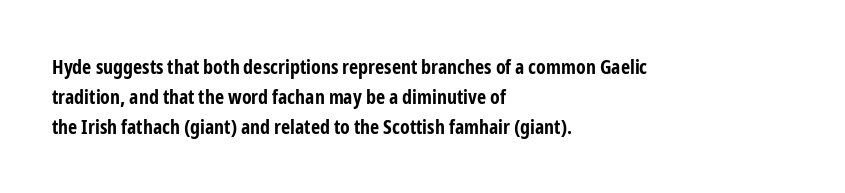
Q: Is the text bold? A: Yes.
Q: Is the text italic (slanted)? A: No, it is upright.
Q: Is the text underlined? A: No.
Q: How is the paragraph aligned? A: Left-aligned.
Q: Is the spacing between letters normal or unusually wide? A: Normal.
Q: Is the spacing between lines tight, normal or loose? A: Normal.
